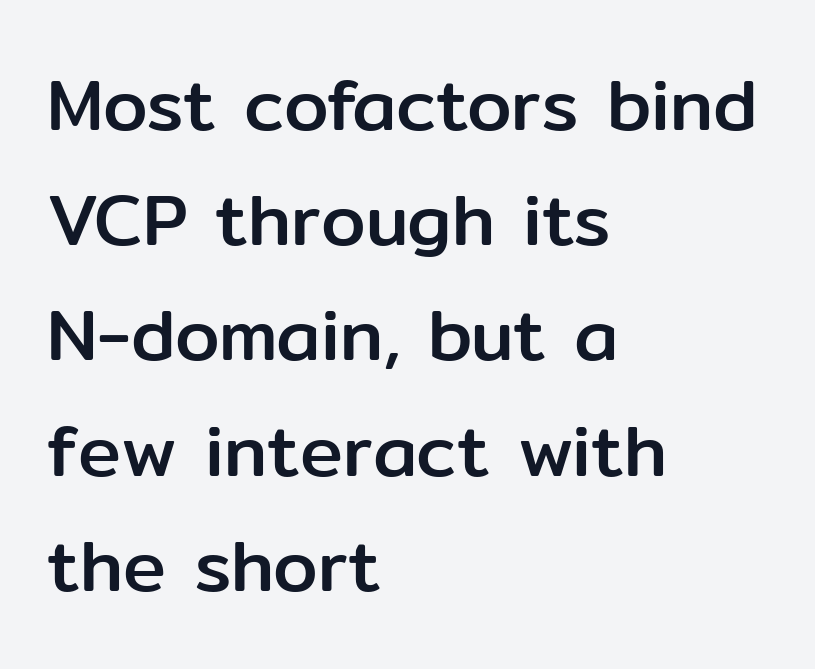
Q: Is the text italic (slanted)? A: No, it is upright.
Q: Is the typeface a serif or a sans-serif typeface? A: Sans-serif.
Q: Is the text underlined? A: No.
Q: How is the paragraph aligned? A: Left-aligned.
Q: Is the spacing between letters normal or unusually wide? A: Normal.
Q: Is the spacing between lines tight, normal or loose? A: Normal.
Q: Width (condensed, normal, or wide)? A: Normal.
Q: Stroke contrast? A: Low.
Q: x-height? A: Medium.
Q: Monospaced? A: No.
